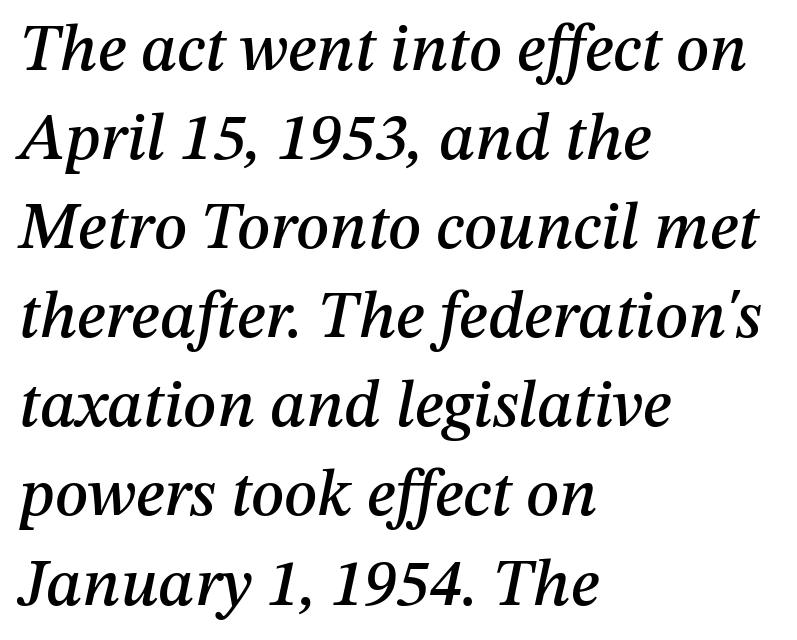
The rendering applies a slant to the glyphs. Visually the block forms a straight wall on the left and a jagged coastline on the right. These lines are rendered in a variable-pitch font. This sample uses plain, unmodified letter spacing. The line-height multiplier appears to be the usual default.
